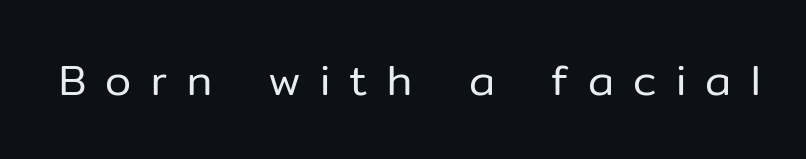
Q: Is the text bold? A: No.
Q: Is the text italic (slanted)? A: No, it is upright.
Q: Is the typeface a serif or a sans-serif typeface? A: Sans-serif.
Q: Is the text underlined? A: No.
Q: Is the spacing between letters normal or unusually wide? A: Unusually wide.
Q: Width (condensed, normal, or wide)? A: Normal.
Q: Stroke contrast? A: Low.
Q: x-height? A: Medium.
Q: Monospaced? A: No.
